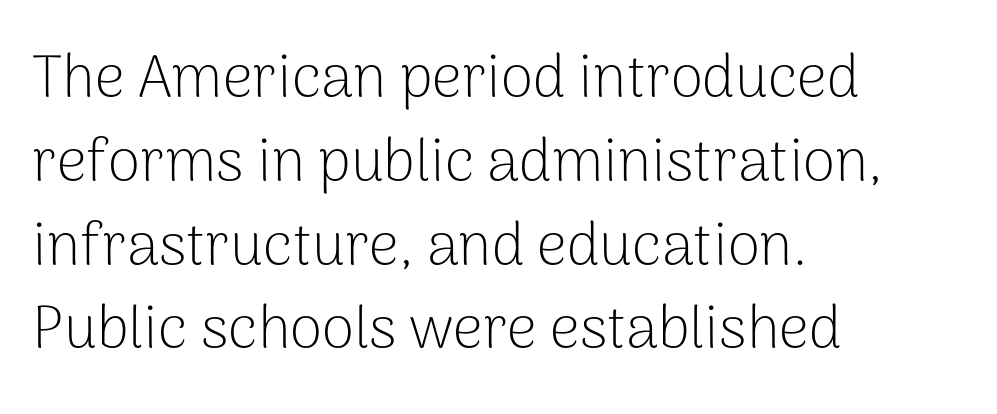
{"serif": "no", "italic": "no", "bold": "no", "weight": "light", "width": "normal", "stroke_contrast": "low", "x_height": "medium", "monospaced": "no", "underline": "no", "align": "left", "line_spacing": "normal", "line_spacing_ratio": 1.42, "letter_spacing": "normal", "letter_spacing_em": 0.0, "glyph_px": 59}
